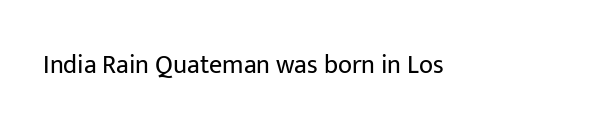
Q: Is the text bold? A: No.
Q: Is the text italic (slanted)? A: No, it is upright.
Q: Is the text underlined? A: No.
Q: Is the spacing between letters normal or unusually wide? A: Normal.
